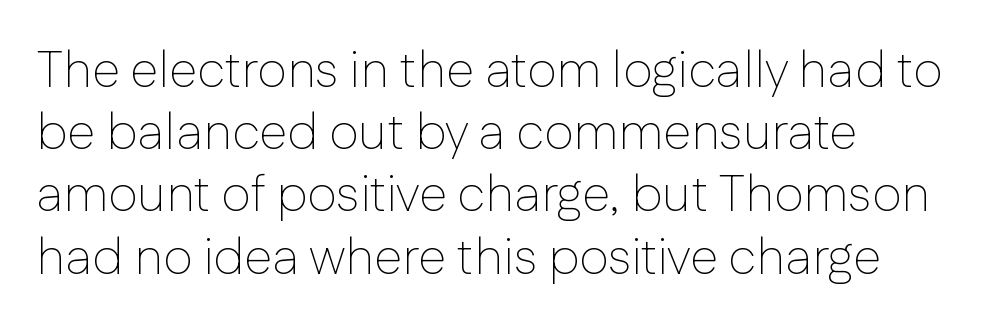
{"serif": "no", "italic": "no", "bold": "no", "weight": "thin", "width": "normal", "stroke_contrast": "low", "x_height": "medium", "monospaced": "no", "underline": "no", "align": "left", "line_spacing_ratio": 1.22, "letter_spacing": "normal", "letter_spacing_em": 0.0, "glyph_px": 51}
